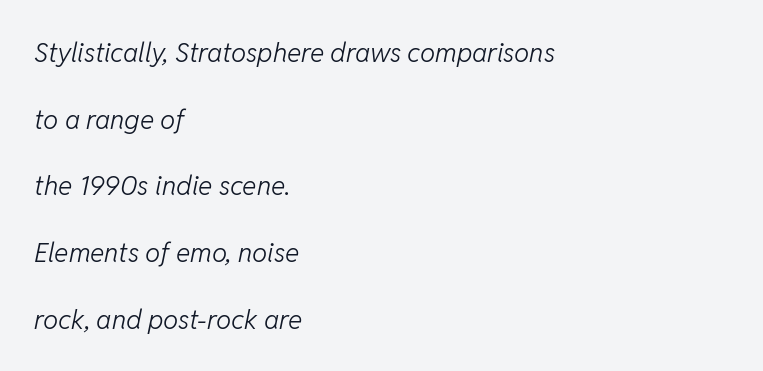
Q: Is the text bold? A: No.
Q: Is the text italic (slanted)? A: Yes, it leans right by about 11 degrees.
Q: Is the text underlined? A: No.
Q: How is the paragraph aligned? A: Left-aligned.
Q: Is the spacing between letters normal or unusually wide? A: Normal.
Q: Is the spacing between lines tight, normal or loose? A: Loose.
